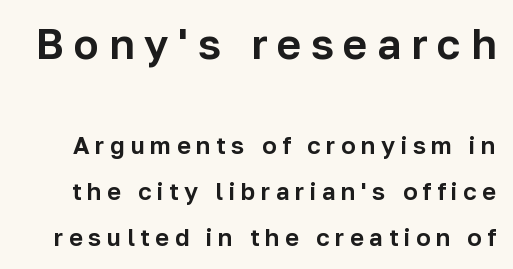
Do the characters align in a grid? No, the font is proportional. A typesetter would call this heavily tracked-out type. Is this a sans? Yes — the strokes have no serifs. The first block has been scaled up relative to the second. Ordinary non-slanted type is in use.
